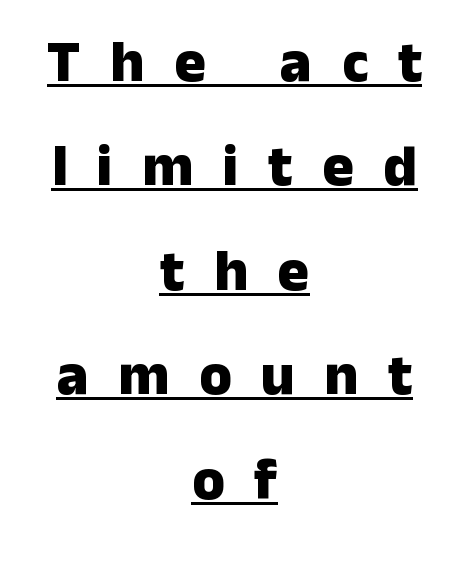
{"serif": "no", "italic": "no", "bold": "yes", "weight": "heavy", "width": "normal", "stroke_contrast": "low", "x_height": "medium", "monospaced": "no", "underline": "yes", "align": "center", "line_spacing_ratio": 1.77, "letter_spacing": "wide", "letter_spacing_em": 0.5, "glyph_px": 59}
